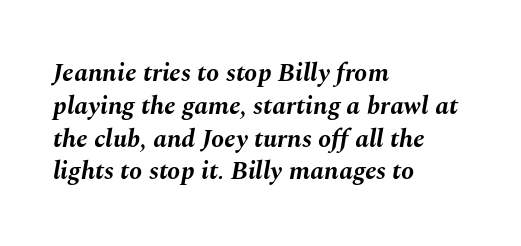
{"italic": "yes", "lean": "right", "slant_degrees": 10, "bold": "yes", "underline": "no", "align": "left", "line_spacing": "normal", "line_spacing_ratio": 1.26, "letter_spacing": "normal", "letter_spacing_em": 0.0, "glyph_px": 26}
